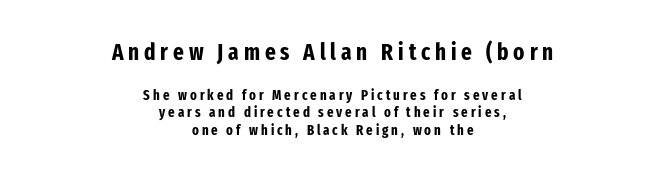
This sample is center-justified, so both line endings float freely. I'd describe the lettering as bold — thick and assertive. The letters in the upper block stand taller than those in the block below. Characters remain perfectly vertical along every line. Between one letter and the next there's a generous, obvious gap.
